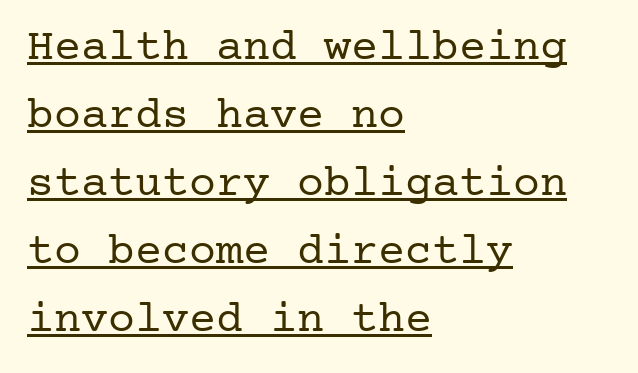
{"serif": "yes", "italic": "no", "bold": "no", "weight": "regular", "width": "normal", "stroke_contrast": "low", "x_height": "medium", "underline": "yes", "align": "left", "line_spacing": "normal", "line_spacing_ratio": 1.51, "letter_spacing": "normal", "letter_spacing_em": 0.0, "glyph_px": 45}
